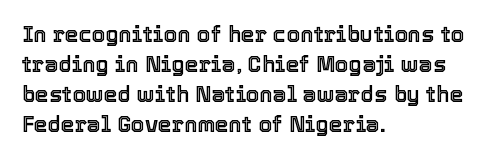
The image shows 22 px text type, upright; set left-aligned, normal line spacing (1.36x), normal letter spacing, not underlined.
